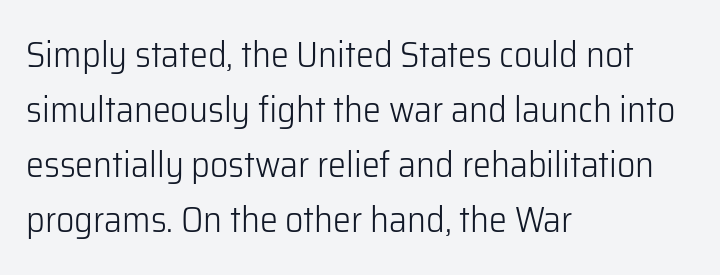
Q: Is the text bold? A: No.
Q: Is the text italic (slanted)? A: No, it is upright.
Q: Is the typeface a serif or a sans-serif typeface? A: Sans-serif.
Q: Is the text underlined? A: No.
Q: How is the paragraph aligned? A: Left-aligned.
Q: Is the spacing between letters normal or unusually wide? A: Normal.
Q: Is the spacing between lines tight, normal or loose? A: Normal.
Q: Width (condensed, normal, or wide)? A: Normal.
Q: Stroke contrast? A: Low.
Q: x-height? A: Medium.
Q: Monospaced? A: No.
